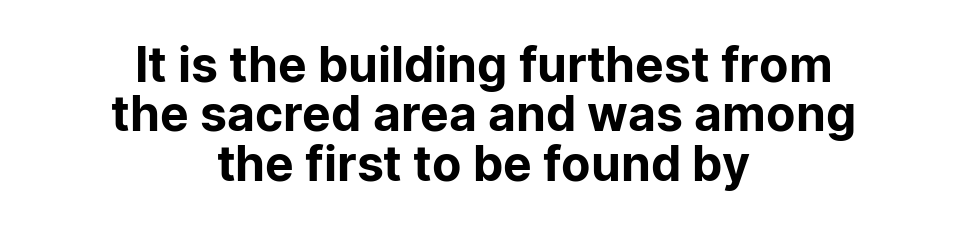
The image shows 48 px sans-serif type, upright; set centered, tight line spacing (1.03x), normal letter spacing, not underlined; low stroke contrast and a medium x-height.
